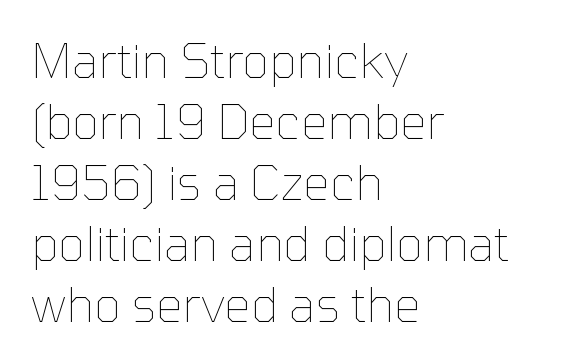
{"italic": "no", "bold": "no", "weight": "thin", "width": "normal", "stroke_contrast": "low", "x_height": "medium", "monospaced": "no", "underline": "no", "align": "left", "line_spacing": "normal", "line_spacing_ratio": 1.3, "letter_spacing": "normal", "letter_spacing_em": 0.0, "glyph_px": 47}
